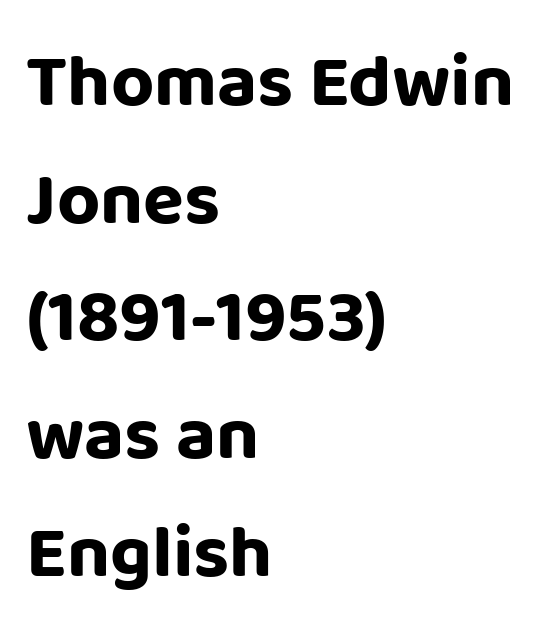
The letters stand upright; this is a roman face. The text was rendered using a sans face with plain stroke endings. Decoration check: the copy has no underline. Emphasis by weight is at full strength: bold.
